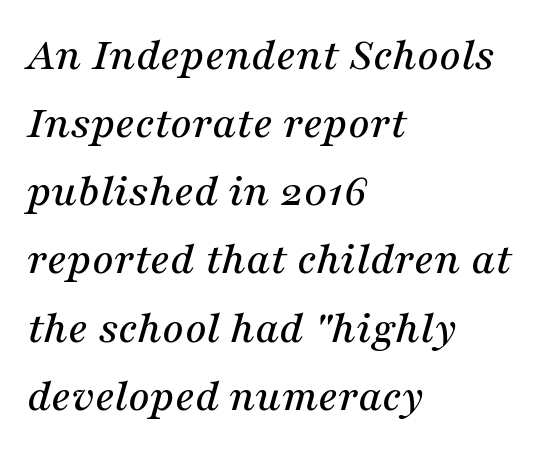
{"serif": "yes", "italic": "yes", "lean": "right", "slant_degrees": 16, "width": "normal", "stroke_contrast": "medium", "x_height": "medium", "monospaced": "no", "underline": "no", "align": "left", "line_spacing": "normal", "line_spacing_ratio": 1.45, "letter_spacing": "normal", "letter_spacing_em": 0.0, "glyph_px": 47}
